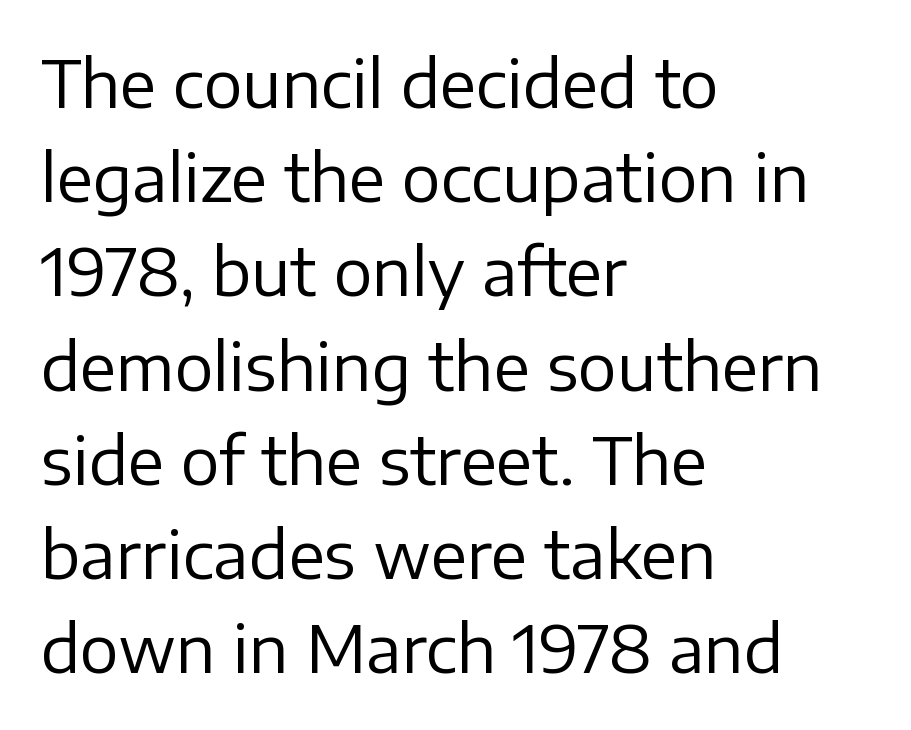
Q: Is the text bold? A: No.
Q: Is the text italic (slanted)? A: No, it is upright.
Q: Is the typeface a serif or a sans-serif typeface? A: Sans-serif.
Q: Is the text underlined? A: No.
Q: How is the paragraph aligned? A: Left-aligned.
Q: Is the spacing between letters normal or unusually wide? A: Normal.
Q: Is the spacing between lines tight, normal or loose? A: Normal.
Q: Width (condensed, normal, or wide)? A: Normal.
Q: Stroke contrast? A: Low.
Q: x-height? A: Medium.
Q: Monospaced? A: No.
